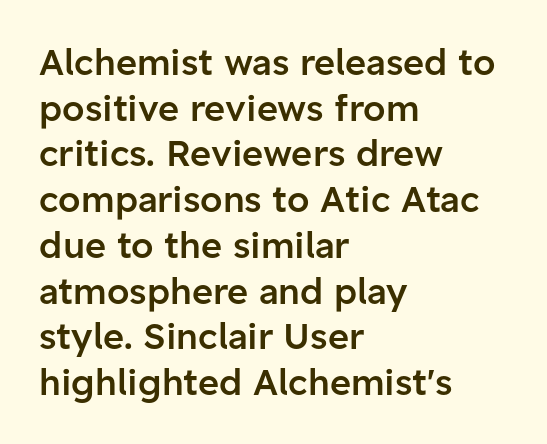
Q: Is the text bold? A: Semi-bold.
Q: Is the text italic (slanted)? A: No, it is upright.
Q: Is the typeface a serif or a sans-serif typeface? A: Sans-serif.
Q: Is the text underlined? A: No.
Q: How is the paragraph aligned? A: Left-aligned.
Q: Is the spacing between letters normal or unusually wide? A: Normal.
Q: Is the spacing between lines tight, normal or loose? A: Normal.
Q: Width (condensed, normal, or wide)? A: Normal.
Q: Stroke contrast? A: Low.
Q: x-height? A: Medium.
Q: Monospaced? A: No.
